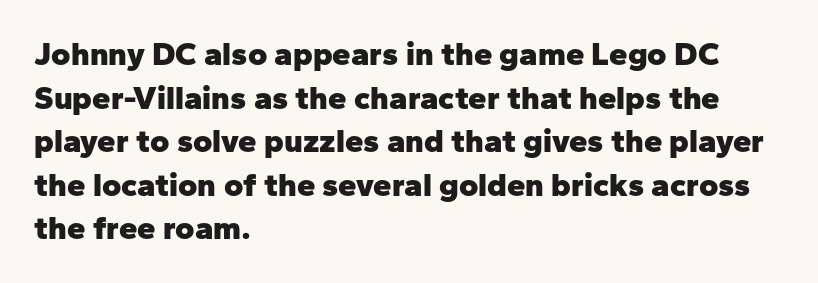
Q: Is the text bold? A: Yes.
Q: Is the text italic (slanted)? A: No, it is upright.
Q: Is the typeface a serif or a sans-serif typeface? A: Sans-serif.
Q: Is the text underlined? A: No.
Q: How is the paragraph aligned? A: Left-aligned.
Q: Is the spacing between letters normal or unusually wide? A: Normal.
Q: Is the spacing between lines tight, normal or loose? A: Normal.
Q: Width (condensed, normal, or wide)? A: Normal.
Q: Stroke contrast? A: Low.
Q: x-height? A: Medium.
Q: Monospaced? A: No.
